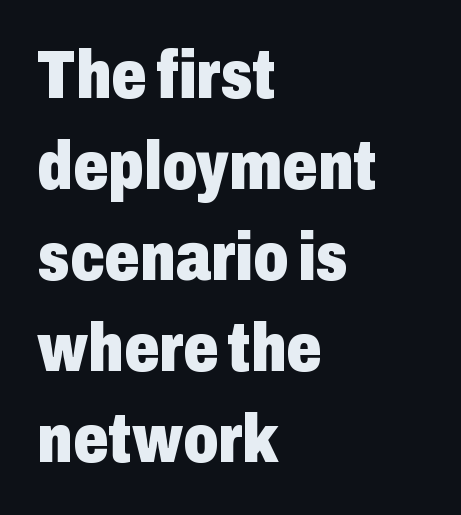
{"serif": "no", "italic": "no", "bold": "yes", "weight": "heavy", "width": "condensed", "stroke_contrast": "low", "x_height": "medium", "monospaced": "no", "underline": "no", "align": "left", "line_spacing": "normal", "line_spacing_ratio": 1.32, "letter_spacing": "normal", "letter_spacing_em": 0.0, "glyph_px": 69}
